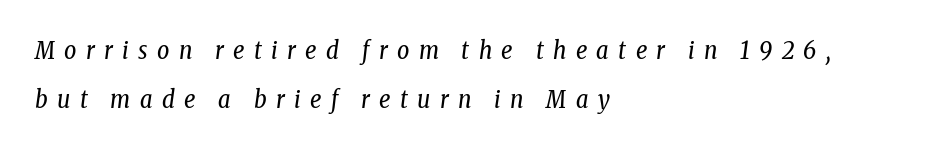
The image shows 24 px text type, italic (leaning right); set left-aligned, loose line spacing (2.05x), unusually wide letter spacing (+0.39 em), not underlined.
